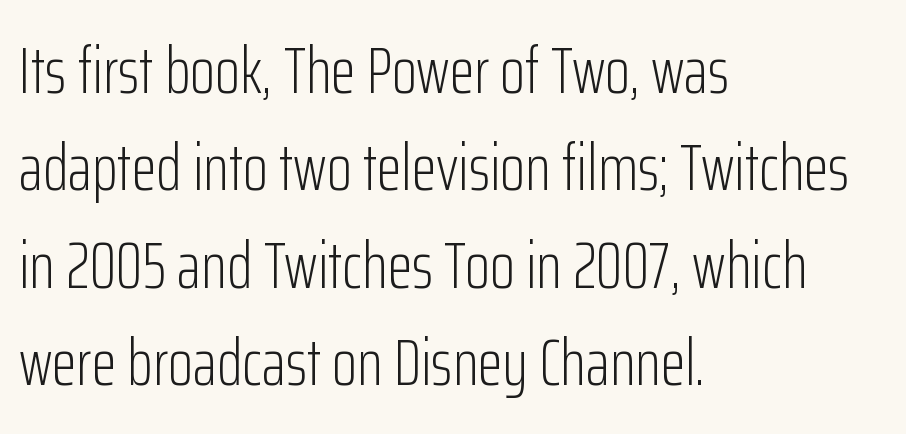
{"serif": "no", "italic": "no", "bold": "no", "weight": "light", "width": "condensed", "stroke_contrast": "low", "x_height": "medium", "monospaced": "no", "underline": "no", "align": "left", "line_spacing": "normal", "line_spacing_ratio": 1.5, "letter_spacing": "normal", "letter_spacing_em": 0.0, "glyph_px": 65}
